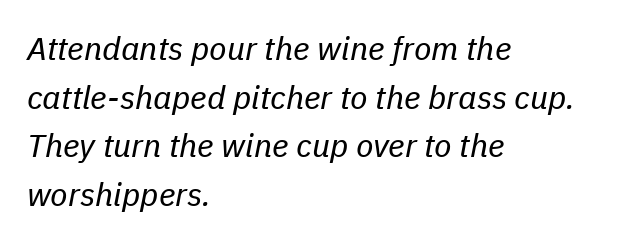
{"italic": "yes", "lean": "right", "slant_degrees": 11, "bold": "no", "weight": "regular", "width": "normal", "stroke_contrast": "low", "x_height": "medium", "monospaced": "no", "underline": "no", "align": "left", "line_spacing": "normal", "line_spacing_ratio": 1.52, "letter_spacing": "normal", "letter_spacing_em": 0.0, "glyph_px": 32}
